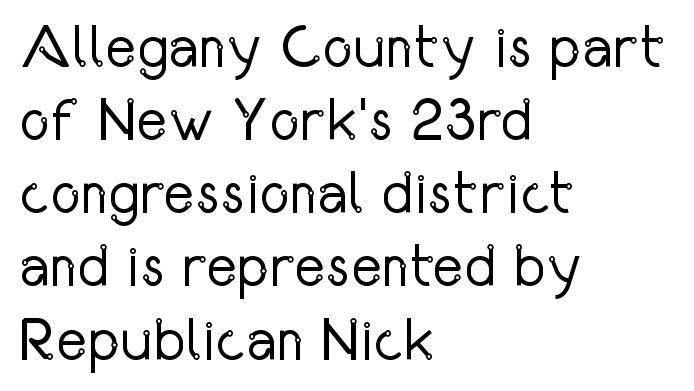
This rendering employs a face without finishing strokes, i.e., a sans-serif. A roman cut, with each character standing at attention. You could call the tracking neutral — neither tight nor loose. The area under the type is left untouched. Note the varied advance widths — an 'i' is clearly narrower than an 'm'. If you drew a ruler down the left edge, every line would touch it.
